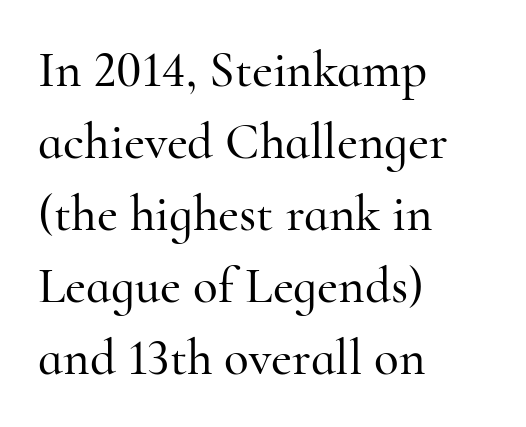
Q: Is the text italic (slanted)? A: No, it is upright.
Q: Is the typeface a serif or a sans-serif typeface? A: Serif.
Q: Is the text underlined? A: No.
Q: How is the paragraph aligned? A: Left-aligned.
Q: Is the spacing between letters normal or unusually wide? A: Normal.
Q: Is the spacing between lines tight, normal or loose? A: Normal.
Q: Width (condensed, normal, or wide)? A: Normal.
Q: Stroke contrast? A: High.
Q: x-height? A: Small.
Q: Monospaced? A: No.
